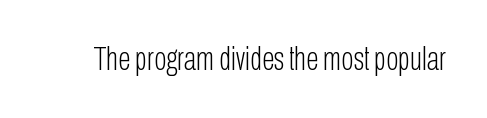
The image shows 33 px light, condensed sans-serif type, upright; set normal letter spacing, not underlined; low stroke contrast and a medium x-height.
